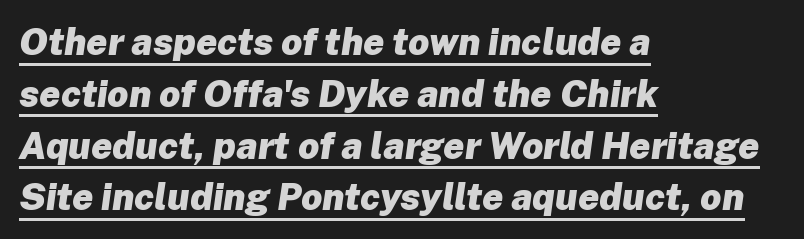
The image shows 37 px heavy type, italic (leaning right); set left-aligned, normal line spacing (1.4x), normal letter spacing, underlined; low stroke contrast and a medium x-height.
